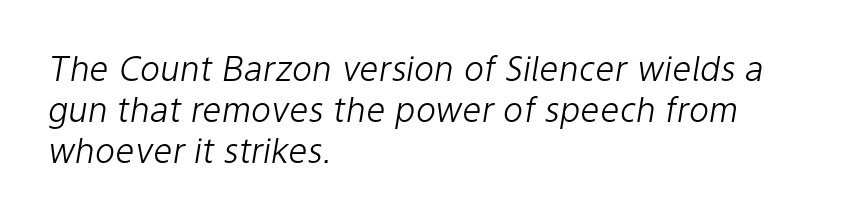
The image shows 34 px light type, italic (leaning right); set left-aligned, line spacing 1.2x, normal letter spacing, not underlined; low stroke contrast and a medium x-height.
